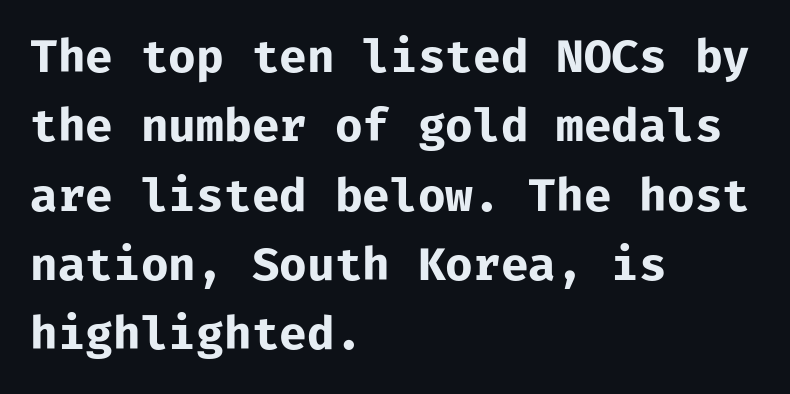
Q: Is the text bold? A: Yes.
Q: Is the text italic (slanted)? A: No, it is upright.
Q: Is the typeface a serif or a sans-serif typeface? A: Sans-serif.
Q: Is the text underlined? A: No.
Q: How is the paragraph aligned? A: Left-aligned.
Q: Is the spacing between letters normal or unusually wide? A: Normal.
Q: Is the spacing between lines tight, normal or loose? A: Normal.
Q: Width (condensed, normal, or wide)? A: Normal.
Q: Stroke contrast? A: Low.
Q: x-height? A: Medium.
Q: Monospaced? A: Yes.
